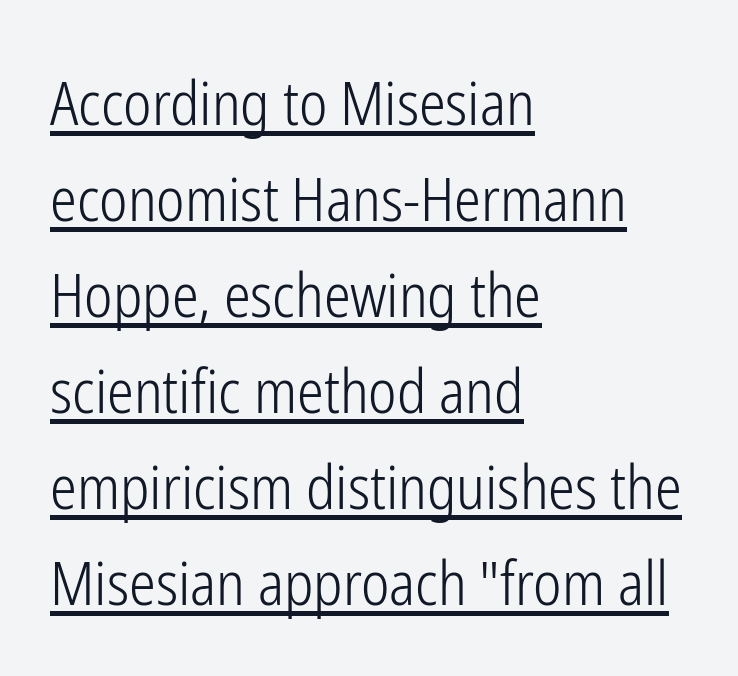
The image shows 60 px light, condensed sans-serif type, upright; set left-aligned, normal line spacing (1.6x), normal letter spacing, underlined; low stroke contrast and a medium x-height.
